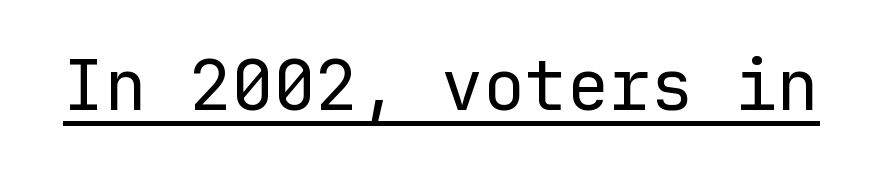
Q: Is the text bold? A: No.
Q: Is the text italic (slanted)? A: No, it is upright.
Q: Is the typeface a serif or a sans-serif typeface? A: Sans-serif.
Q: Is the text underlined? A: Yes.
Q: Is the spacing between letters normal or unusually wide? A: Normal.
Q: Width (condensed, normal, or wide)? A: Normal.
Q: Stroke contrast? A: Low.
Q: x-height? A: Medium.
Q: Monospaced? A: Yes.
